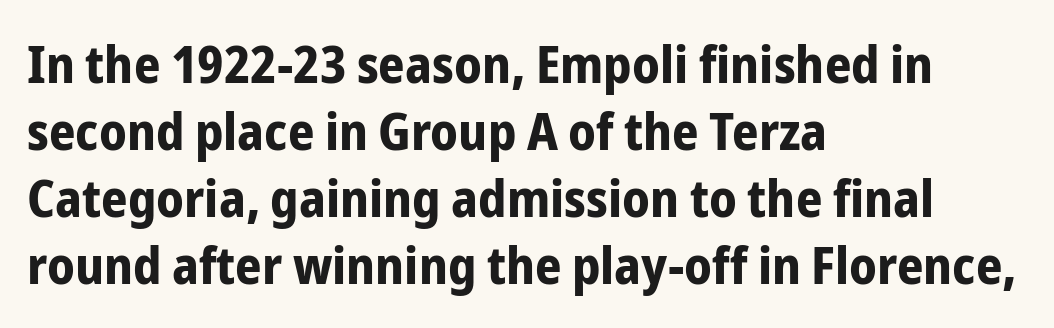
This sample uses plain, unmodified letter spacing. The designer went with a sans here, leaving each stem footless. Normally led — the rows are evenly, conventionally spaced. Compared with an ordinary text face, these strokes are far heavier — a full bold. This sample has the flowing, uneven cadence of proportional lettering.
